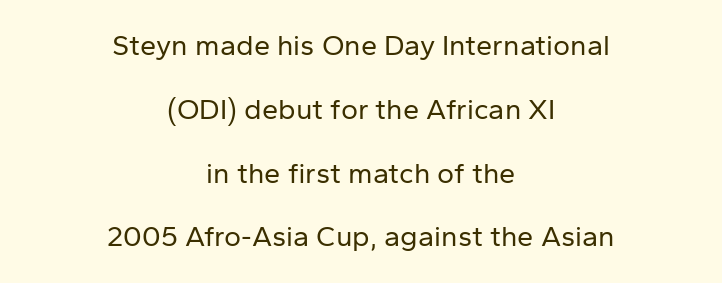
{"serif": "no", "italic": "no", "bold": "no", "weight": "regular", "width": "normal", "stroke_contrast": "low", "x_height": "medium", "monospaced": "no", "underline": "no", "align": "center", "line_spacing": "loose", "line_spacing_ratio": 2.2, "letter_spacing": "normal", "letter_spacing_em": 0.0, "glyph_px": 29}
